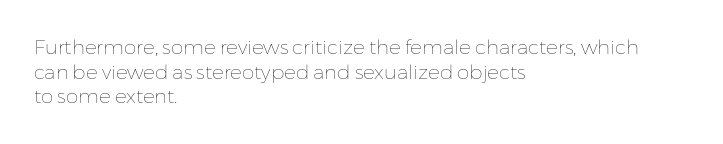
Casual observation: everything's shoved over to the left. This is not heavy type; no bold has been used. Italic? Not at all — the glyphs are vertical. The space beneath each line is pristine and unruled. No extra tracking has been applied to these lines.
